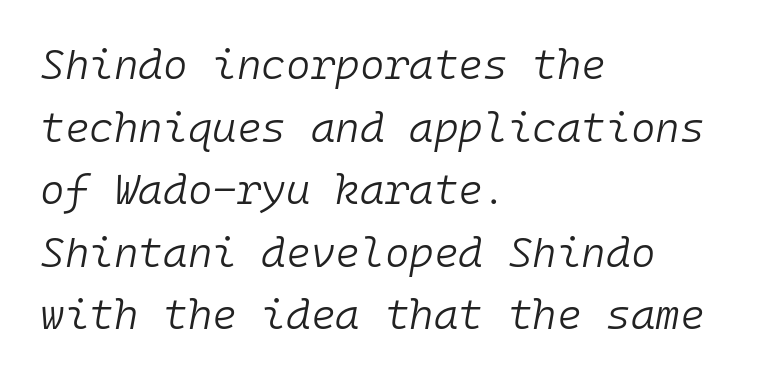
{"italic": "yes", "lean": "right", "slant_degrees": 10, "bold": "no", "weight": "light", "width": "normal", "stroke_contrast": "low", "x_height": "medium", "monospaced": "yes", "underline": "no", "align": "left", "line_spacing": "normal", "line_spacing_ratio": 1.49, "letter_spacing": "normal", "letter_spacing_em": 0.0, "glyph_px": 42}
